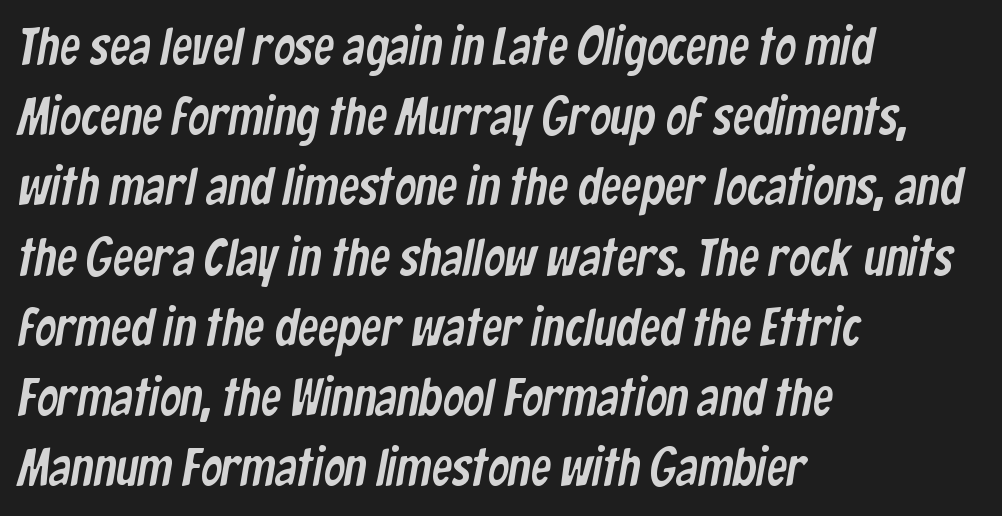
Q: Is the typeface a serif or a sans-serif typeface? A: Sans-serif.
Q: Is the text underlined? A: No.
Q: How is the paragraph aligned? A: Left-aligned.
Q: Is the spacing between letters normal or unusually wide? A: Normal.
Q: Is the spacing between lines tight, normal or loose? A: Normal.
Q: Width (condensed, normal, or wide)? A: Condensed.
Q: Stroke contrast? A: Low.
Q: x-height? A: Medium.
Q: Monospaced? A: No.
